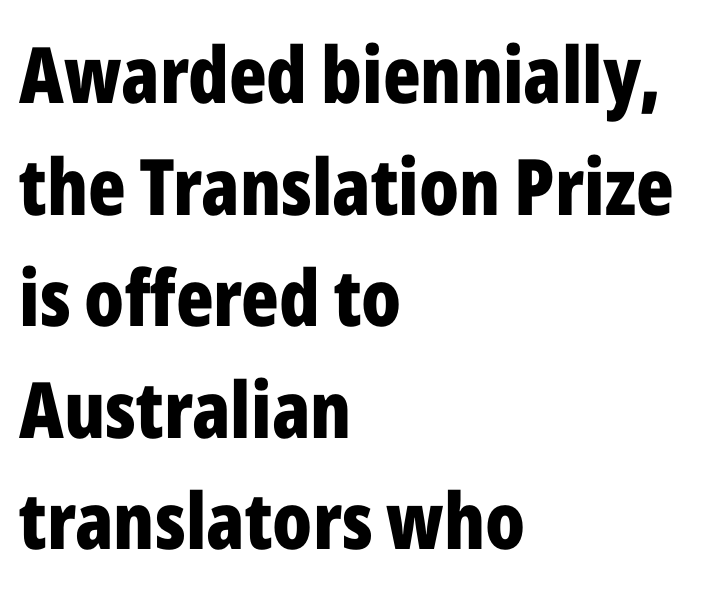
The image shows 78 px bold, condensed sans-serif type, upright; set left-aligned, normal line spacing (1.43x), normal letter spacing, not underlined; low stroke contrast and a medium x-height.
